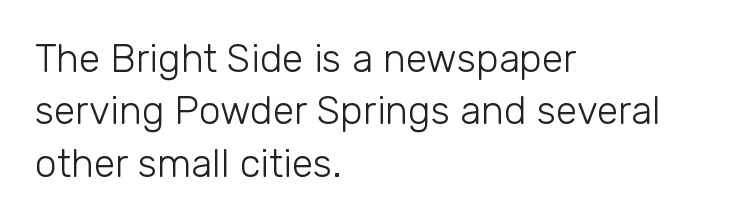
The image shows 39 px light sans-serif type, upright; set left-aligned, normal line spacing (1.34x), normal letter spacing, not underlined; low stroke contrast and a medium x-height.
